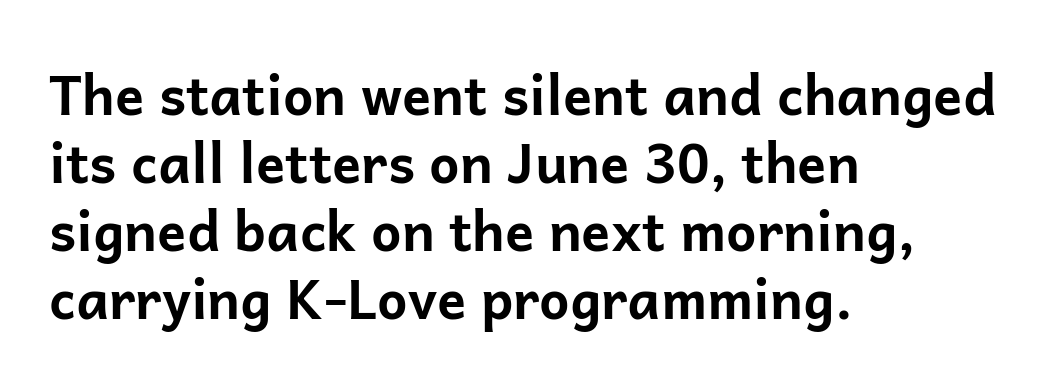
{"serif": "no", "italic": "no", "bold": "yes", "weight": "bold", "width": "normal", "stroke_contrast": "low", "x_height": "medium", "monospaced": "no", "underline": "no", "align": "left", "line_spacing": "normal", "line_spacing_ratio": 1.26, "letter_spacing": "normal", "letter_spacing_em": 0.0, "glyph_px": 54}
